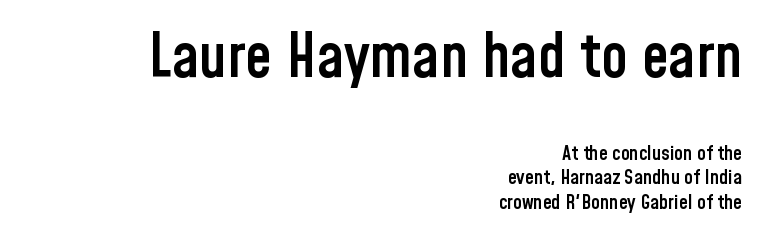
Q: Is the text bold? A: Semi-bold.
Q: Is the text italic (slanted)? A: No, it is upright.
Q: Is the typeface a serif or a sans-serif typeface? A: Sans-serif.
Q: Is the text underlined? A: No.
Q: How is the paragraph aligned? A: Right-aligned.
Q: Is the spacing between letters normal or unusually wide? A: Normal.
Q: Which block of text is set in a larger size, the first (top) or the second (bottom)? A: The first (top) one.
Q: Width (condensed, normal, or wide)? A: Condensed.
Q: Stroke contrast? A: Low.
Q: x-height? A: Medium.
Q: Monospaced? A: No.
